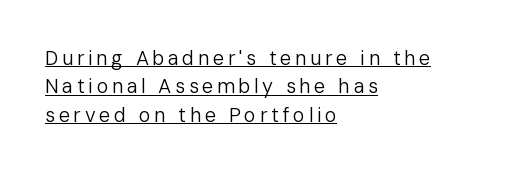
The image shows 20 px text type, upright; set left-aligned, normal line spacing (1.42x), underlined.
